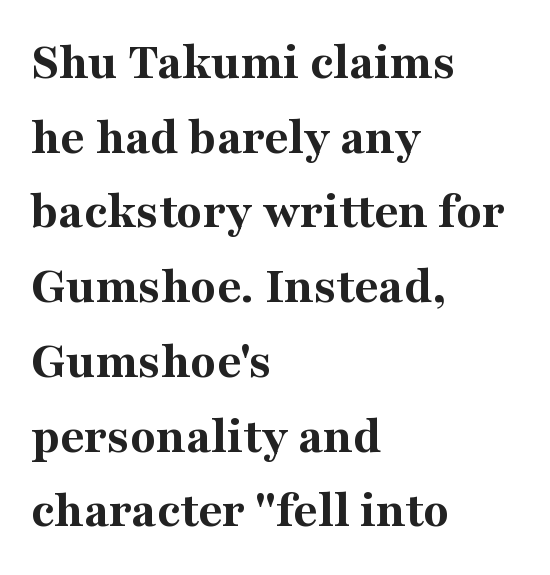
Quick note: not italic, upright. How heavy is the stroke? Heavy — this is a bold. In terms of letterspacing, this is plain default setting. Is this a fixed-width face? No — the glyphs have proportional, varying widths. The paragraph shown leans on its left margin. Just letters on the line, the space beneath them empty.
